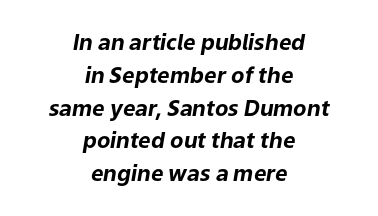
The baseline area is clear. If you drew a line through each stem, it would be angled. Heft: maximum for text — a bold. A student would call this center alignment; a typographer would say set centered. This rendering leaves character spacing at its baseline value.
